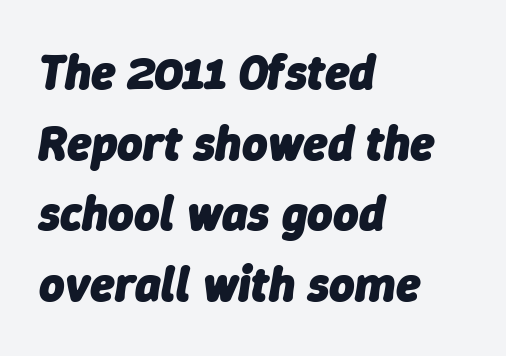
The image shows 49 px heavy type, italic (leaning right); set left-aligned, normal line spacing (1.44x), normal letter spacing, not underlined; low stroke contrast and a medium x-height.
